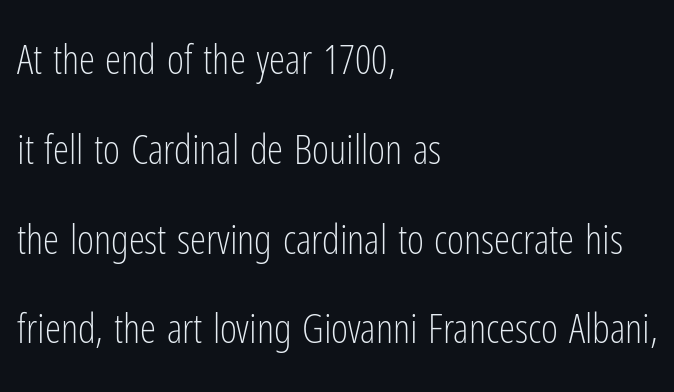
The rag falls on the right side of this text block. Just letters on the line, the space beneath them empty. This is the regular roman posture of the typeface. No letter is thick-stroked: the sample isn't bold.
